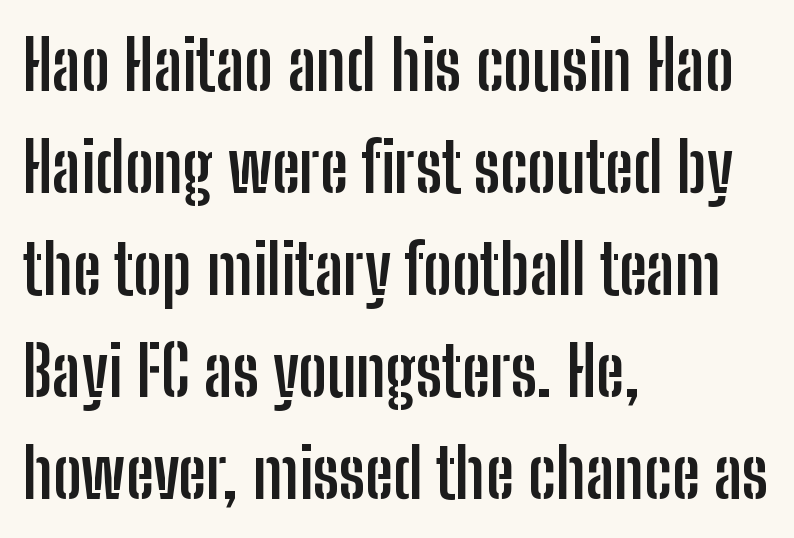
{"serif": "no", "italic": "no", "bold": "yes", "weight": "semibold", "width": "condensed", "stroke_contrast": "low", "x_height": "medium", "monospaced": "no", "underline": "no", "align": "left", "line_spacing": "normal", "line_spacing_ratio": 1.48, "letter_spacing": "normal", "letter_spacing_em": 0.0, "glyph_px": 69}
